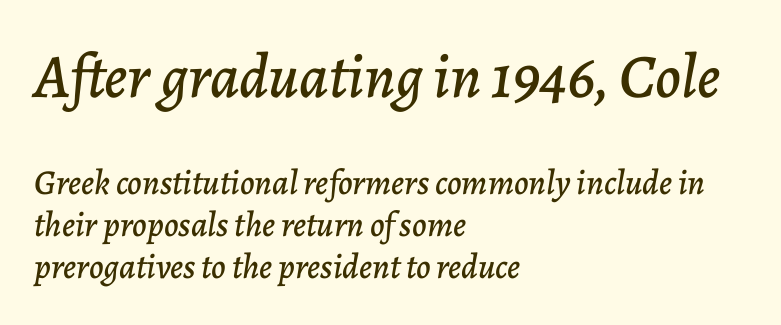
The image shows 62 px text type, italic (leaning right); set left-aligned, line spacing 1.2x, normal letter spacing, not underlined; the first (top) block is 1.77x larger; low stroke contrast and a medium x-height.
